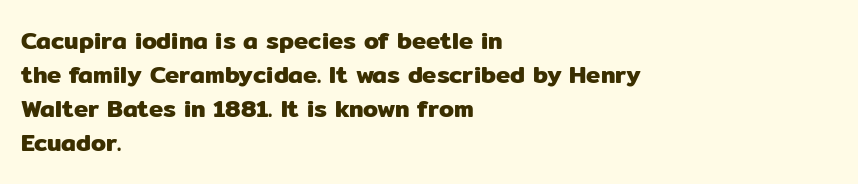
Q: Is the text italic (slanted)? A: No, it is upright.
Q: Is the text underlined? A: No.
Q: How is the paragraph aligned? A: Left-aligned.
Q: Is the spacing between letters normal or unusually wide? A: Normal.
Q: Is the spacing between lines tight, normal or loose? A: Normal.
